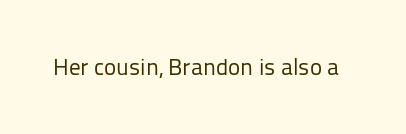
Q: Is the text bold? A: No.
Q: Is the text italic (slanted)? A: No, it is upright.
Q: Is the text underlined? A: No.
Q: Is the spacing between letters normal or unusually wide? A: Normal.
